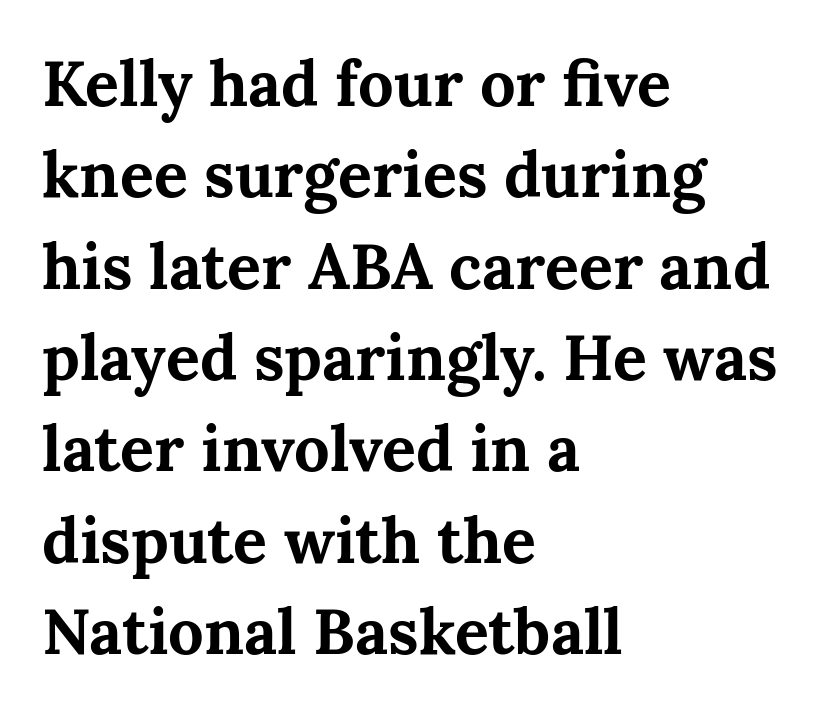
{"serif": "yes", "italic": "no", "bold": "yes", "weight": "bold", "width": "normal", "stroke_contrast": "medium", "x_height": "medium", "monospaced": "no", "underline": "no", "align": "left", "line_spacing": "normal", "line_spacing_ratio": 1.45, "letter_spacing": "normal", "letter_spacing_em": 0.0, "glyph_px": 63}
